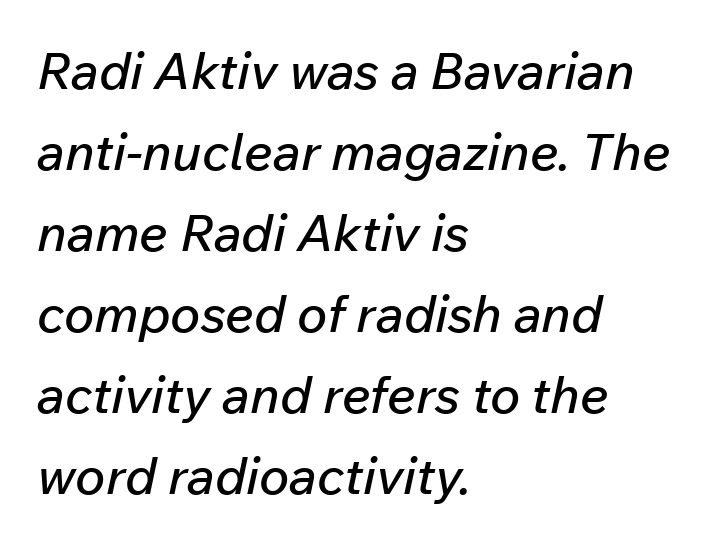
The image shows 51 px text type, italic (leaning right); set left-aligned, normal line spacing (1.59x), normal letter spacing, not underlined; low stroke contrast and a medium x-height.
